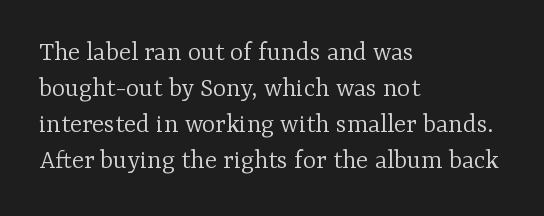
The text was rendered using a seriffed face with decorative stroke endings. This reads as an unemphasized weight, regular at the heaviest. Summary of vertical rhythm: regular, with standard interline spacing. This is the regular roman posture of the typeface.
